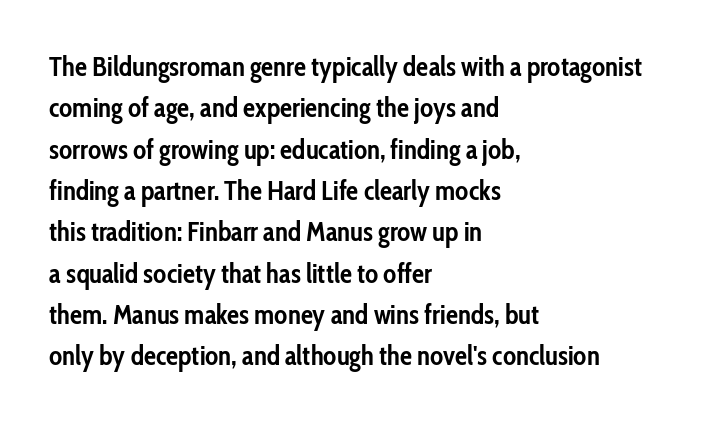
Q: Is the text bold? A: Yes.
Q: Is the text italic (slanted)? A: No, it is upright.
Q: Is the text underlined? A: No.
Q: How is the paragraph aligned? A: Left-aligned.
Q: Is the spacing between letters normal or unusually wide? A: Normal.
Q: Is the spacing between lines tight, normal or loose? A: Normal.
